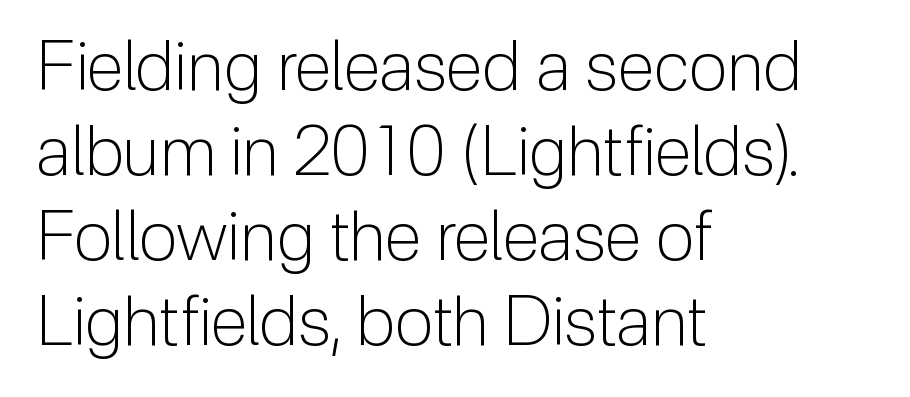
The glyphs in this specimen are sans serif. These lines are rendered in a variable-pitch font. Notice how the stems are strictly vertical — no italics here. Inter-character spacing is left at the font's built-in metrics.
